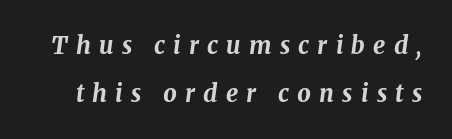
The image shows 24 px bold type, italic (leaning right); set loose line spacing (1.98x), unusually wide letter spacing (+0.34 em), not underlined.
